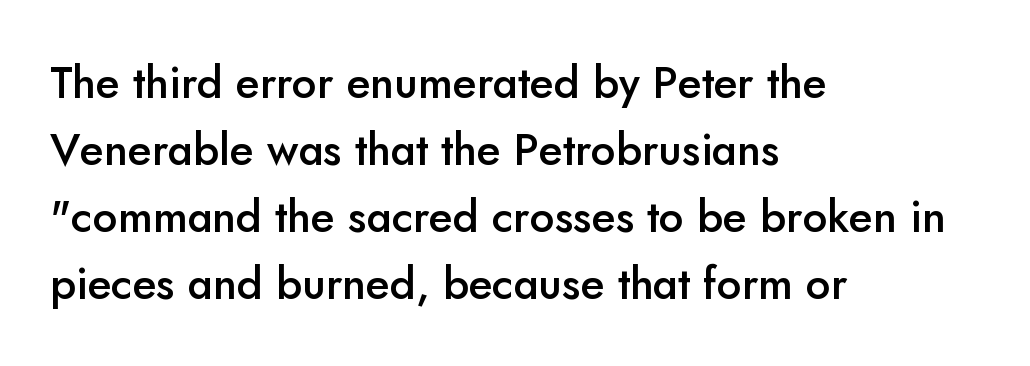
Q: Is the text bold? A: Semi-bold.
Q: Is the text italic (slanted)? A: No, it is upright.
Q: Is the typeface a serif or a sans-serif typeface? A: Sans-serif.
Q: Is the text underlined? A: No.
Q: How is the paragraph aligned? A: Left-aligned.
Q: Is the spacing between letters normal or unusually wide? A: Normal.
Q: Is the spacing between lines tight, normal or loose? A: Normal.
Q: Width (condensed, normal, or wide)? A: Normal.
Q: Stroke contrast? A: Low.
Q: x-height? A: Small.
Q: Monospaced? A: No.
